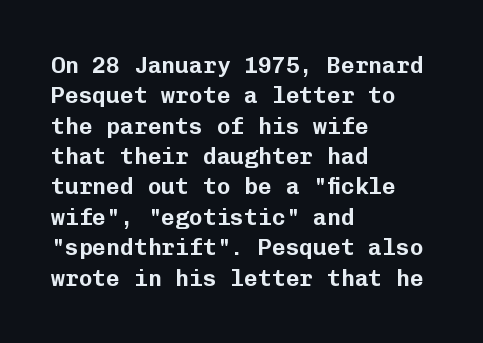
Q: Is the text italic (slanted)? A: No, it is upright.
Q: Is the text underlined? A: No.
Q: How is the paragraph aligned? A: Left-aligned.
Q: Is the spacing between letters normal or unusually wide? A: Normal.
Q: Is the spacing between lines tight, normal or loose? A: Normal.
